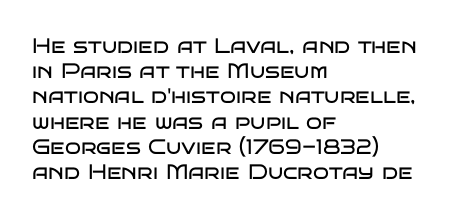
{"italic": "no", "bold": "no", "underline": "no", "align": "left", "line_spacing_ratio": 1.2, "letter_spacing": "normal", "letter_spacing_em": 0.0, "glyph_px": 21}
